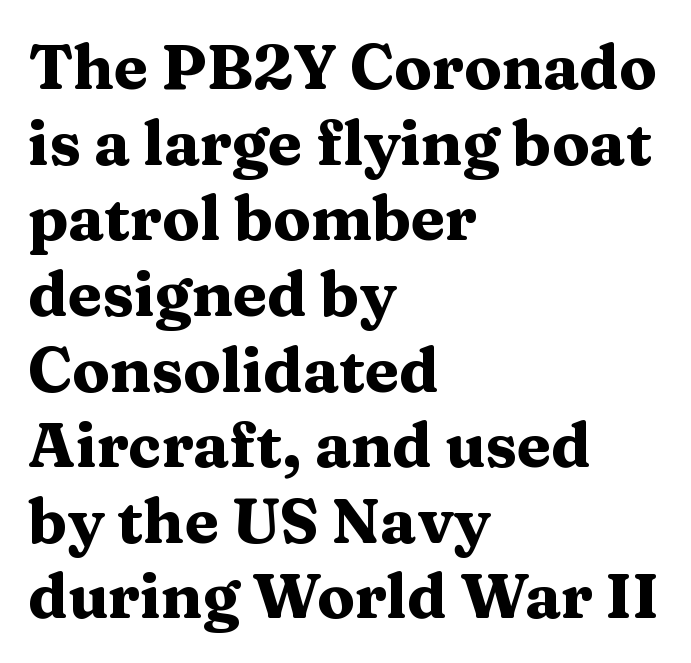
Q: Is the text bold? A: Yes.
Q: Is the text italic (slanted)? A: No, it is upright.
Q: Is the typeface a serif or a sans-serif typeface? A: Serif.
Q: Is the text underlined? A: No.
Q: How is the paragraph aligned? A: Left-aligned.
Q: Is the spacing between letters normal or unusually wide? A: Normal.
Q: Width (condensed, normal, or wide)? A: Wide.
Q: Stroke contrast? A: Medium.
Q: x-height? A: Medium.
Q: Monospaced? A: No.
